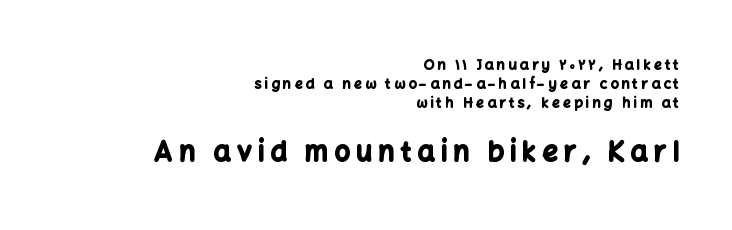
Q: Is the text bold? A: Yes.
Q: Is the text italic (slanted)? A: No, it is upright.
Q: Is the text underlined? A: No.
Q: How is the paragraph aligned? A: Right-aligned.
Q: Is the spacing between letters normal or unusually wide? A: Unusually wide.
Q: Is the spacing between lines tight, normal or loose? A: Normal.
Q: Which block of text is set in a larger size, the first (top) or the second (bottom)? A: The second (bottom) one.
